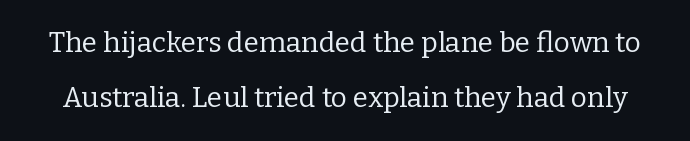
Q: Is the text bold? A: No.
Q: Is the text italic (slanted)? A: No, it is upright.
Q: Is the typeface a serif or a sans-serif typeface? A: Serif.
Q: Is the text underlined? A: No.
Q: Is the spacing between letters normal or unusually wide? A: Normal.
Q: Is the spacing between lines tight, normal or loose? A: Loose.
Q: Width (condensed, normal, or wide)? A: Normal.
Q: Stroke contrast? A: Low.
Q: x-height? A: Medium.
Q: Monospaced? A: No.
